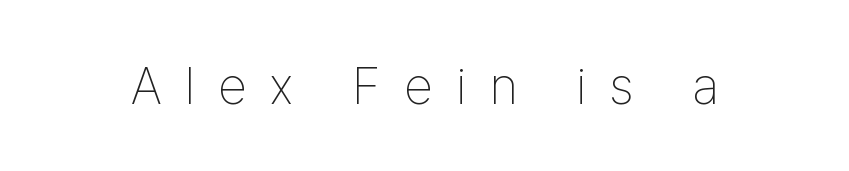
The image shows 52 px thin, condensed sans-serif type, upright; set unusually wide letter spacing (+0.45 em), not underlined; low stroke contrast and a medium x-height.
